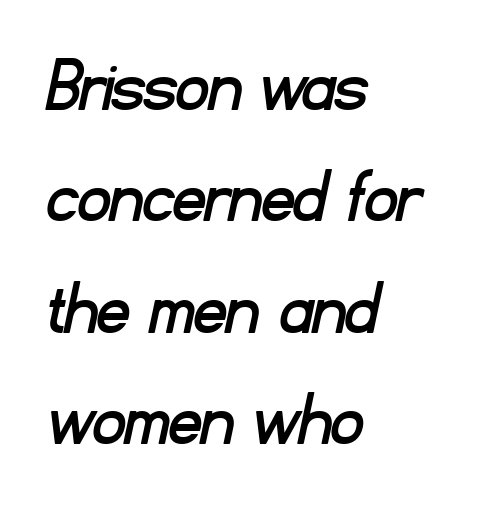
Q: Is the typeface a serif or a sans-serif typeface? A: Sans-serif.
Q: Is the text underlined? A: No.
Q: How is the paragraph aligned? A: Left-aligned.
Q: Is the spacing between letters normal or unusually wide? A: Normal.
Q: Is the spacing between lines tight, normal or loose? A: Normal.
Q: Width (condensed, normal, or wide)? A: Normal.
Q: Stroke contrast? A: Low.
Q: x-height? A: Small.
Q: Monospaced? A: No.
